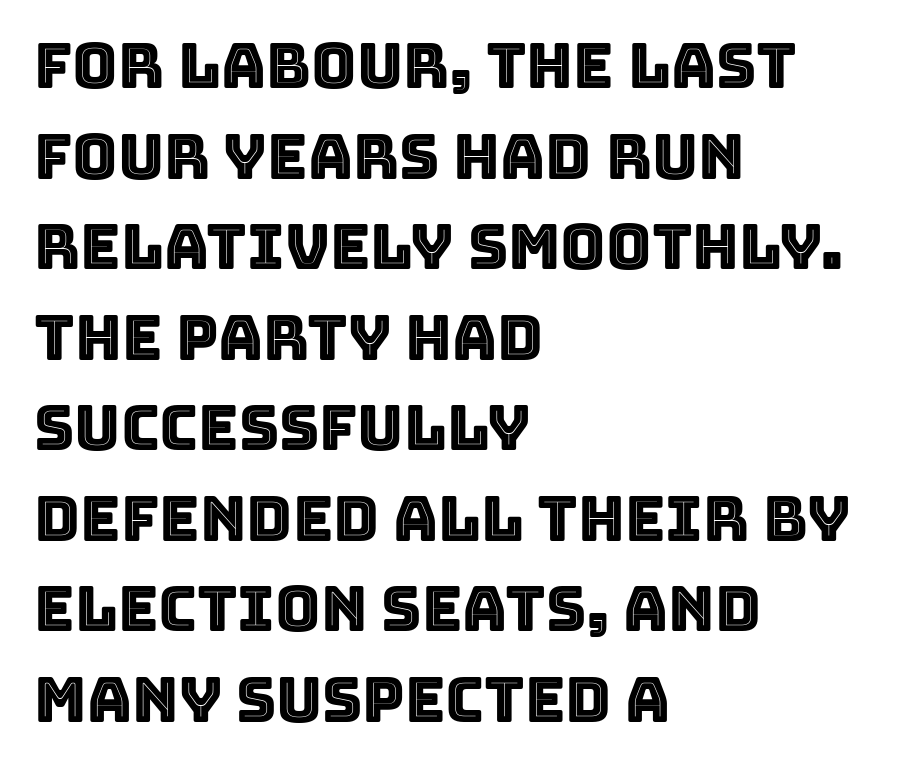
The rendering uses natural spacing where letterforms have individual widths. The tracking reads as untouched default to a designer's eye. Summary of vertical rhythm: regular, with standard interline spacing. Letters rest on an invisible, unmarked baseline. The font's upright variant was chosen for this text. The ragged edge is on the right, which tells us the setting is flush left.
